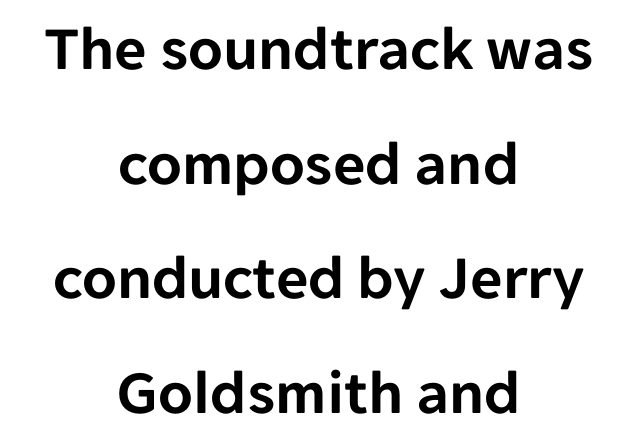
This rendering uses center alignment, leaving both contours irregular but symmetric. Serifs: no, the terminals of the letterforms are clean. These lines were composed using upright roman letters. Character widths vary here, with narrow letters taking less room than wide ones.
